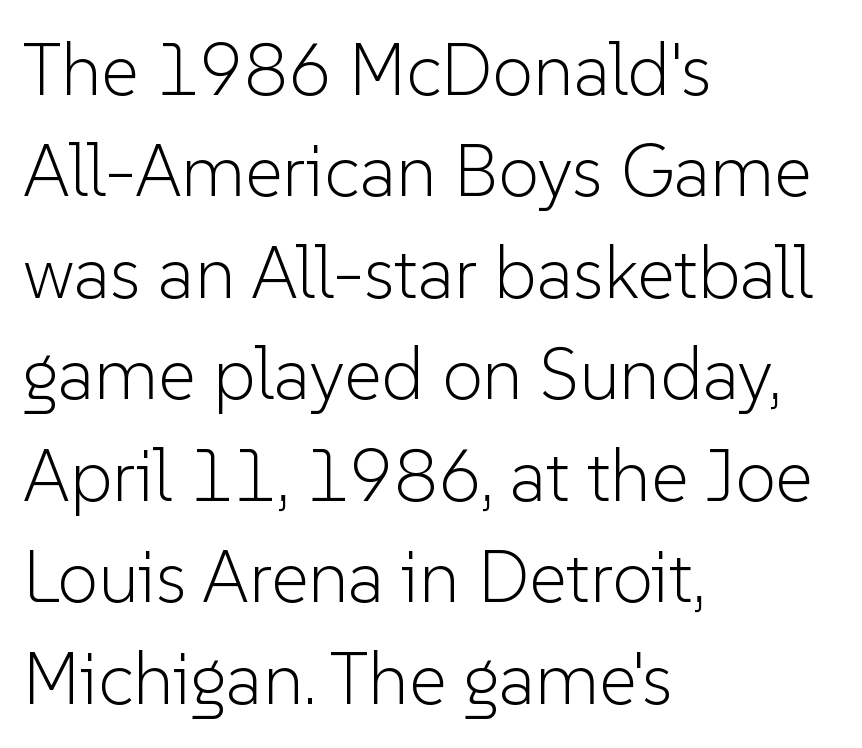
{"serif": "no", "italic": "no", "bold": "no", "weight": "light", "width": "normal", "stroke_contrast": "low", "x_height": "medium", "monospaced": "no", "underline": "no", "align": "left", "line_spacing": "normal", "line_spacing_ratio": 1.39, "letter_spacing": "normal", "letter_spacing_em": 0.0, "glyph_px": 73}
